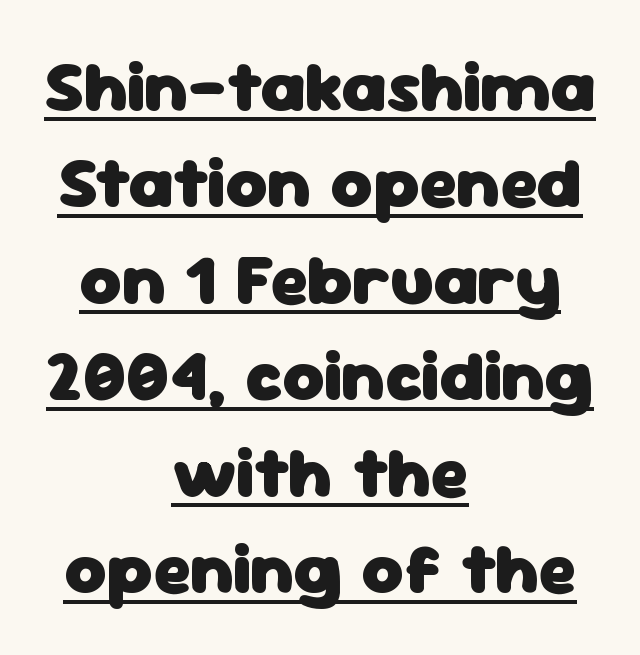
Q: Is the text bold? A: Yes.
Q: Is the text italic (slanted)? A: No, it is upright.
Q: Is the typeface a serif or a sans-serif typeface? A: Sans-serif.
Q: Is the text underlined? A: Yes.
Q: How is the paragraph aligned? A: Centered.
Q: Is the spacing between letters normal or unusually wide? A: Normal.
Q: Is the spacing between lines tight, normal or loose? A: Normal.
Q: Width (condensed, normal, or wide)? A: Normal.
Q: Stroke contrast? A: Low.
Q: x-height? A: Medium.
Q: Monospaced? A: No.
